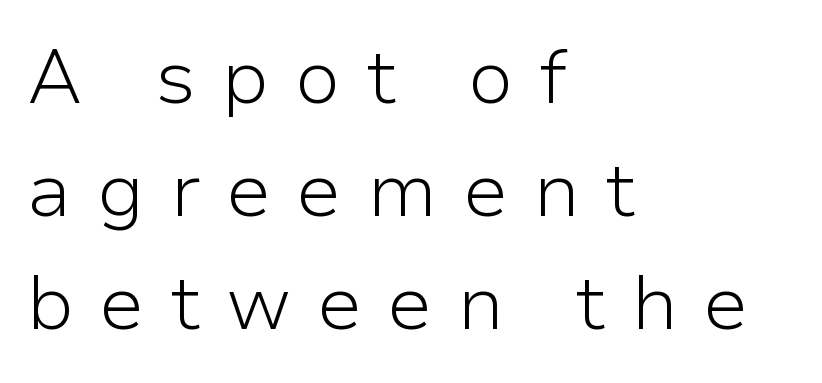
The image shows 76 px light sans-serif type, upright; set left-aligned, normal line spacing (1.49x), unusually wide letter spacing (+0.33 em), not underlined; low stroke contrast and a medium x-height.
